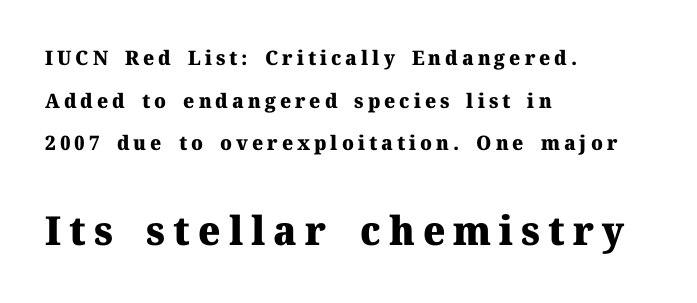
The image shows 40 px heavy serif type, upright; set left-aligned, loose line spacing (2.13x), unusually wide letter spacing (+0.2 em), not underlined; the second (bottom) block is 2.0x larger; medium stroke contrast and a medium x-height.
